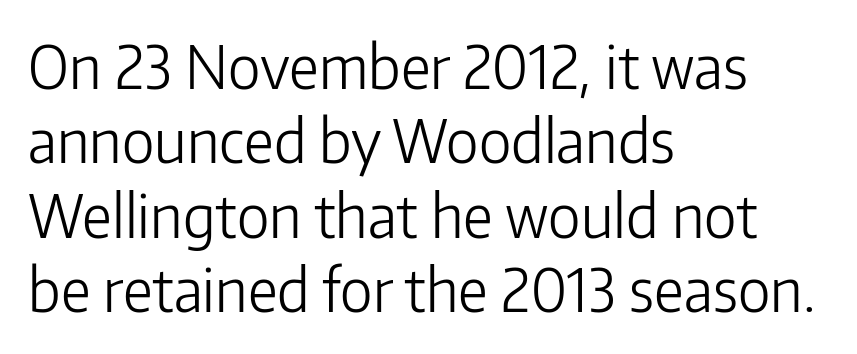
The face looks like a standard text weight, possibly lighter. Words float on clear page, feet unadorned. The letterforms sit shoulder to shoulder at normal distance. Spacing verdict: proportional, widths tailored to each character. Line beginnings align vertically; line endings do not.
